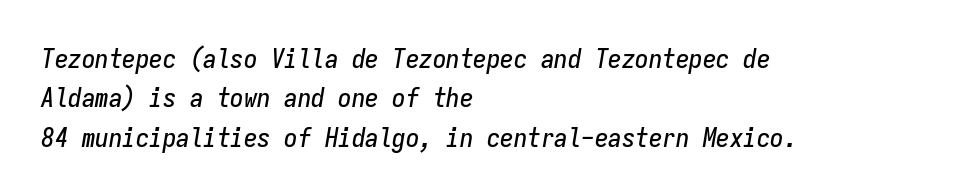
The image shows 27 px text type, italic (leaning right); set left-aligned, normal line spacing (1.46x), normal letter spacing, not underlined.
